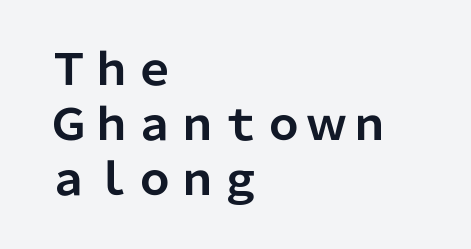
{"serif": "no", "italic": "no", "bold": "yes", "weight": "bold", "width": "normal", "stroke_contrast": "low", "x_height": "medium", "monospaced": "no", "underline": "no", "align": "left", "line_spacing": "normal", "line_spacing_ratio": 1.28, "letter_spacing": "normal", "letter_spacing_em": 0.0, "glyph_px": 43}
